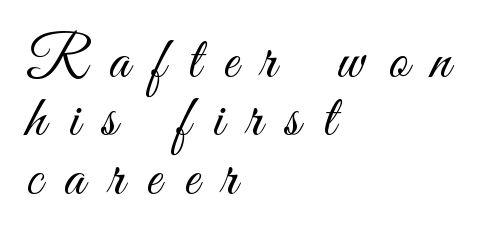
Is this a heavy cut? Hardly; it is regular or lighter. Varying glyph widths throughout — classic text-font behaviour. Bare-footed words on every line. Whoever set this chose condensed vertical rhythm over breathing room.
